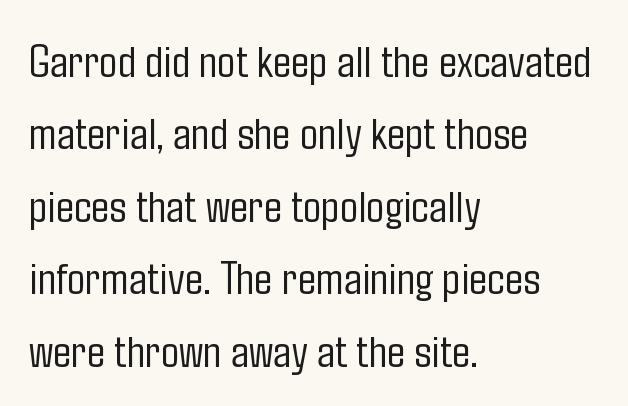
{"serif": "no", "italic": "no", "bold": "no", "weight": "light", "width": "condensed", "stroke_contrast": "low", "x_height": "medium", "monospaced": "no", "underline": "no", "align": "left", "line_spacing": "normal", "line_spacing_ratio": 1.51, "letter_spacing": "normal", "letter_spacing_em": 0.0, "glyph_px": 48}
